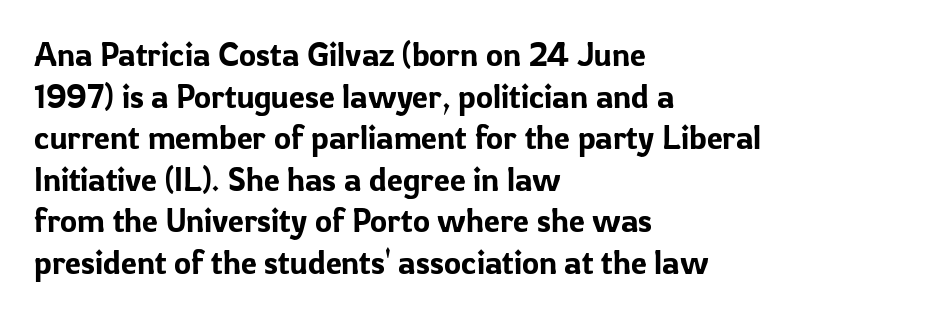
Q: Is the text italic (slanted)? A: No, it is upright.
Q: Is the typeface a serif or a sans-serif typeface? A: Sans-serif.
Q: Is the text underlined? A: No.
Q: How is the paragraph aligned? A: Left-aligned.
Q: Is the spacing between letters normal or unusually wide? A: Normal.
Q: Is the spacing between lines tight, normal or loose? A: Normal.
Q: Width (condensed, normal, or wide)? A: Normal.
Q: Stroke contrast? A: Low.
Q: x-height? A: Medium.
Q: Monospaced? A: No.
